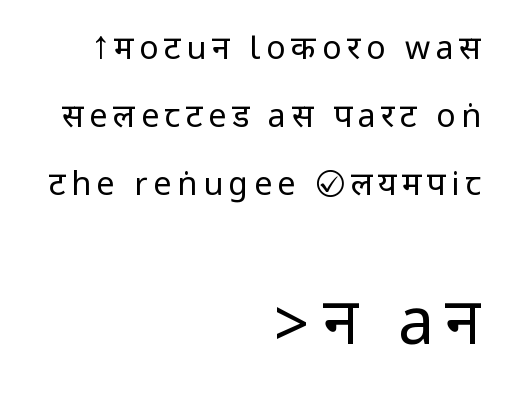
{"serif": "no", "italic": "no", "bold": "no", "weight": "regular", "width": "condensed", "stroke_contrast": "low", "underline": "no", "align": "right", "line_spacing": "loose", "line_spacing_ratio": 2.13, "larger_block": "second", "size_ratio": 2.0, "glyph_px": 64}
